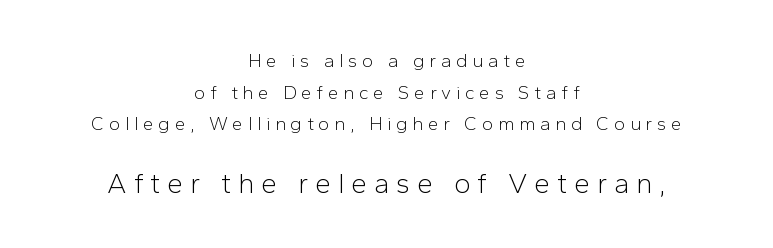
Is there any slant? The stems are plumb. The strokes are not fattened; the text isn't bold. Inter-character spacing is expanded well beyond the font's built-in metrics. Note: smaller setting up top, larger setting below. Honestly, there is no underline to notice here at all. These lines stack symmetrically, like a column narrowing and widening about its center.
